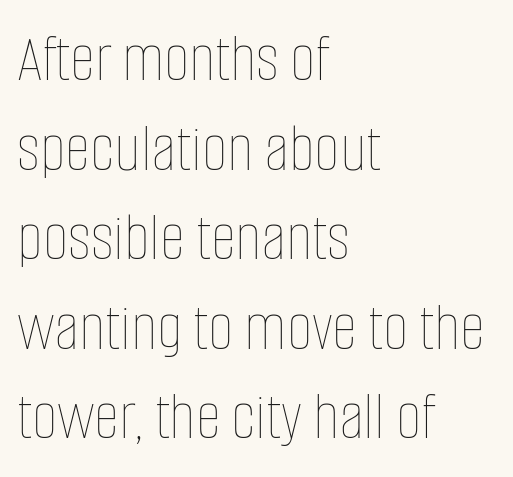
The image shows 70 px thin, condensed type, upright; set left-aligned, normal line spacing (1.28x), normal letter spacing, not underlined; low stroke contrast and a large x-height.
